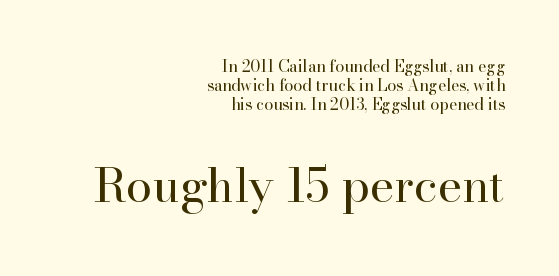
Is the type heavy? It reads as light-to-regular instead. Regarding serifs, this sample has them. This is roman type, the default non-slanted kind. Right-aligned paragraph, ragged on the left. Size contrast runs from small at the top to large at the bottom.
